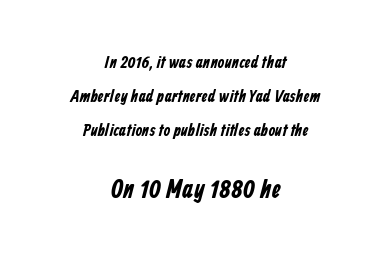
Q: Is the text underlined? A: No.
Q: How is the paragraph aligned? A: Centered.
Q: Is the spacing between letters normal or unusually wide? A: Normal.
Q: Is the spacing between lines tight, normal or loose? A: Loose.
Q: Which block of text is set in a larger size, the first (top) or the second (bottom)? A: The second (bottom) one.
